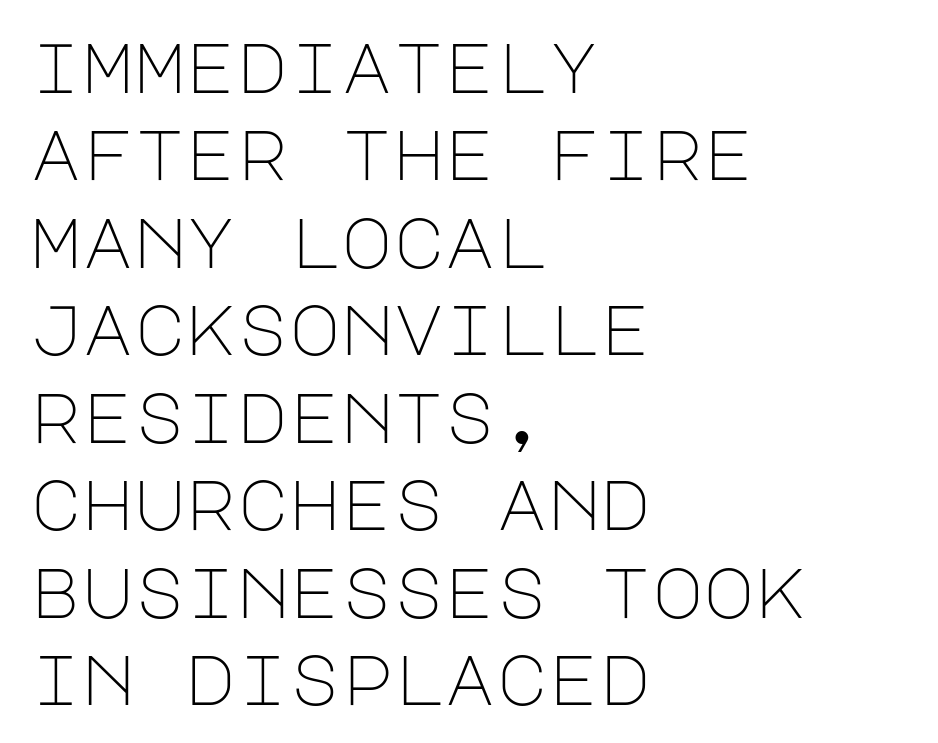
Q: Is the text bold? A: No.
Q: Is the text italic (slanted)? A: No, it is upright.
Q: Is the typeface a serif or a sans-serif typeface? A: Sans-serif.
Q: Is the text underlined? A: No.
Q: How is the paragraph aligned? A: Left-aligned.
Q: Is the spacing between letters normal or unusually wide? A: Normal.
Q: Is the spacing between lines tight, normal or loose? A: Normal.
Q: Width (condensed, normal, or wide)? A: Normal.
Q: Stroke contrast? A: Low.
Q: x-height? A: Large.
